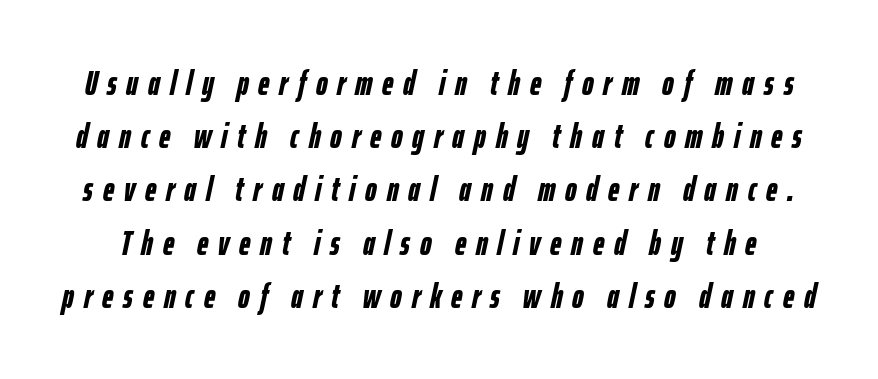
The image shows 35 px semibold, condensed type, italic (leaning right); set normal line spacing (1.52x), unusually wide letter spacing (+0.28 em), not underlined; low stroke contrast and a medium x-height.
